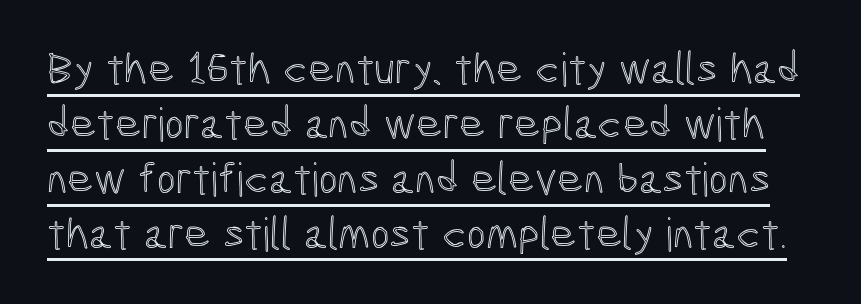
Q: Is the text italic (slanted)? A: No, it is upright.
Q: Is the text underlined? A: Yes.
Q: Is the spacing between letters normal or unusually wide? A: Normal.
Q: Width (condensed, normal, or wide)? A: Condensed.
Q: x-height? A: Medium.
Q: Monospaced? A: No.
